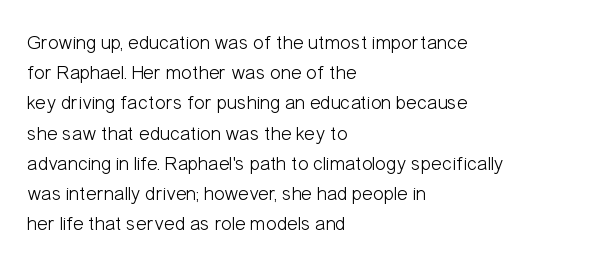
What stands out about the letter spacing? Nothing — it is the standard amount. The axis of the letterforms is exactly vertical. Check the space under the baseline: it is left empty. Evenly set lines give the paragraph a standard silhouette.
